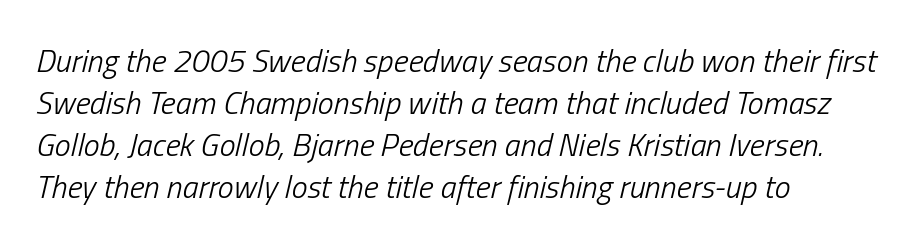
{"italic": "yes", "lean": "right", "slant_degrees": 13, "bold": "no", "weight": "light", "width": "condensed", "stroke_contrast": "low", "x_height": "medium", "monospaced": "no", "underline": "no", "align": "left", "line_spacing": "normal", "line_spacing_ratio": 1.31, "letter_spacing": "normal", "letter_spacing_em": 0.0, "glyph_px": 32}
